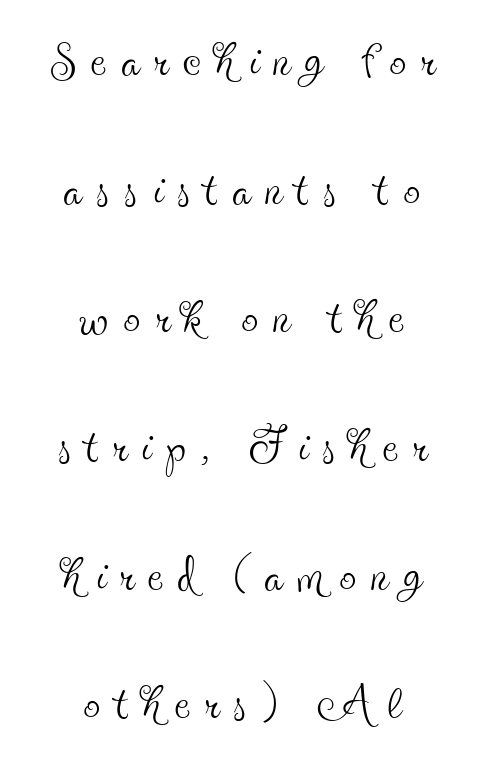
Q: Is the text bold? A: No.
Q: Is the typeface a serif or a sans-serif typeface? A: Serif.
Q: Is the text underlined? A: No.
Q: How is the paragraph aligned? A: Centered.
Q: Is the spacing between letters normal or unusually wide? A: Unusually wide.
Q: Is the spacing between lines tight, normal or loose? A: Loose.
Q: Width (condensed, normal, or wide)? A: Condensed.
Q: x-height? A: Small.
Q: Monospaced? A: No.
